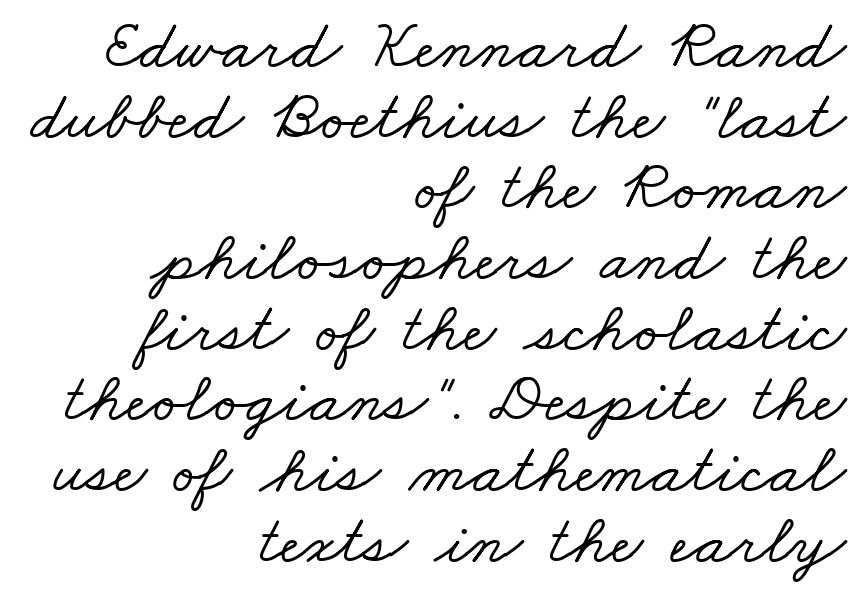
Caption: standard tracking, unaltered. The passage shown stacks its lines with hardly any gap. The letters advance in unequal steps, a hallmark of proportional type. Typeset ragged left — the right edge is the straight one. Observe the serifs anchoring each vertical stroke in this sample. Honestly, there is no underline to notice here at all.
